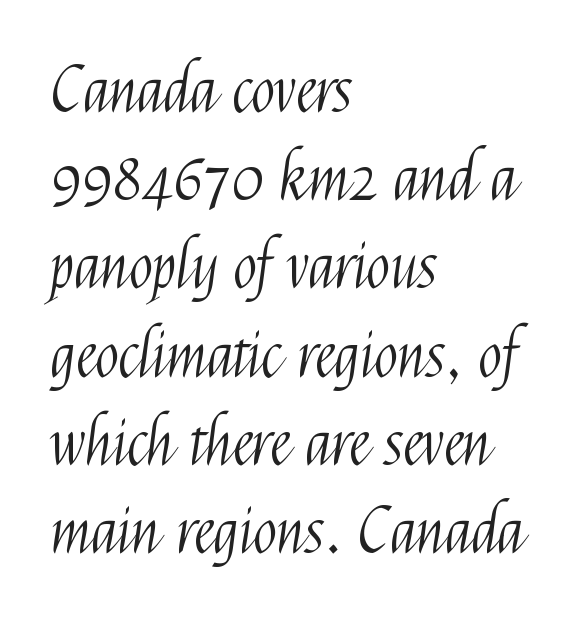
Horizontal alignment here is leftward, the default for most running prose. Honestly, the row spacing looks completely unremarkable. This sample uses a sans-serif face. On a weight scale, this lands at 450 or below.
